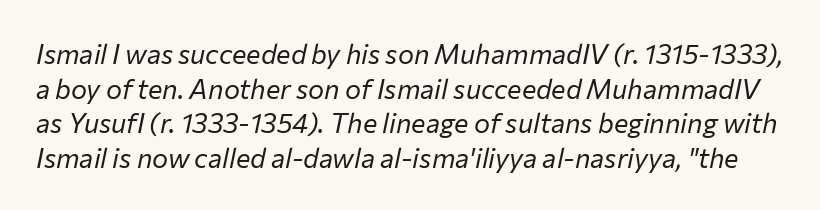
Style check: oblique. The designer left line spacing at the default. The gaps between neighbouring characters are ordinary and unremarkable. The font sits on the lighter half of the weight spectrum, regular included. A bare baseline throughout the passage.
